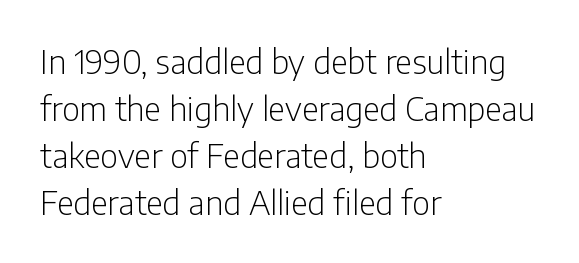
Q: Is the text bold? A: No.
Q: Is the text italic (slanted)? A: No, it is upright.
Q: Is the typeface a serif or a sans-serif typeface? A: Sans-serif.
Q: Is the text underlined? A: No.
Q: How is the paragraph aligned? A: Left-aligned.
Q: Is the spacing between letters normal or unusually wide? A: Normal.
Q: Is the spacing between lines tight, normal or loose? A: Normal.
Q: Width (condensed, normal, or wide)? A: Condensed.
Q: Stroke contrast? A: Low.
Q: x-height? A: Medium.
Q: Monospaced? A: No.
